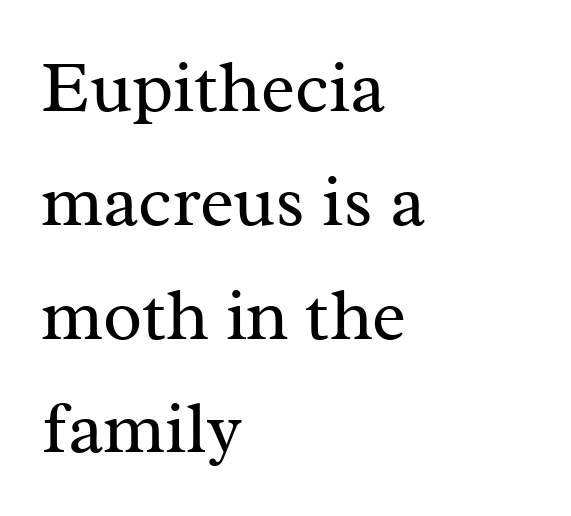
The image shows 72 px regular-weight serif type, upright; set left-aligned, normal line spacing (1.58x), normal letter spacing, not underlined; medium stroke contrast and a medium x-height.
